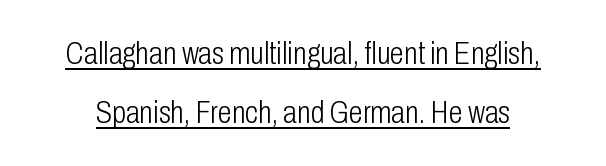
{"serif": "no", "italic": "no", "bold": "no", "weight": "light", "width": "condensed", "stroke_contrast": "low", "x_height": "medium", "monospaced": "no", "underline": "yes", "line_spacing_ratio": 1.85, "letter_spacing": "normal", "letter_spacing_em": 0.0, "glyph_px": 32}
